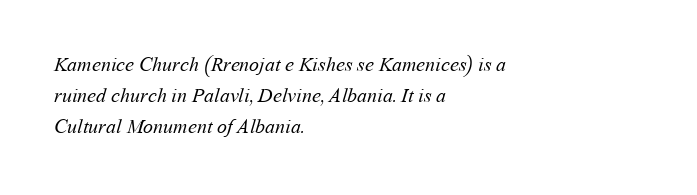
Q: Is the text bold? A: No.
Q: Is the text underlined? A: No.
Q: How is the paragraph aligned? A: Left-aligned.
Q: Is the spacing between letters normal or unusually wide? A: Normal.
Q: Is the spacing between lines tight, normal or loose? A: Normal.
